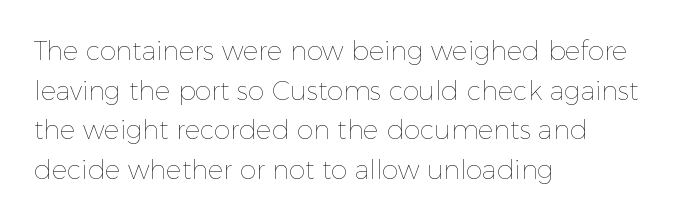
The image shows 26 px text type, upright; set left-aligned, normal line spacing (1.52x), normal letter spacing, not underlined.
